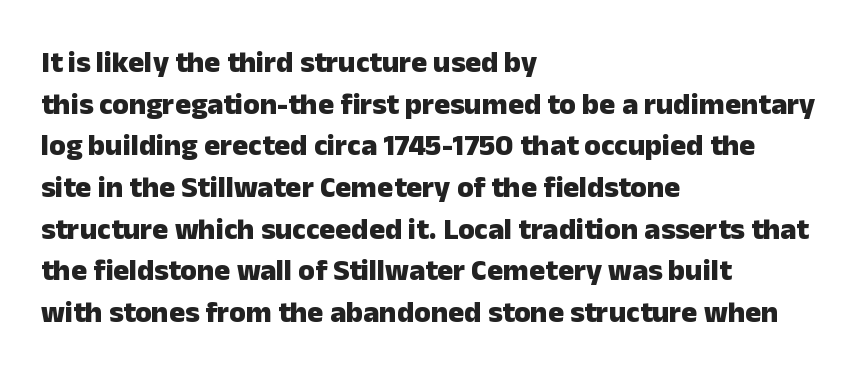
Q: Is the text bold? A: Yes.
Q: Is the text italic (slanted)? A: No, it is upright.
Q: Is the typeface a serif or a sans-serif typeface? A: Sans-serif.
Q: Is the text underlined? A: No.
Q: How is the paragraph aligned? A: Left-aligned.
Q: Is the spacing between letters normal or unusually wide? A: Normal.
Q: Is the spacing between lines tight, normal or loose? A: Normal.
Q: Width (condensed, normal, or wide)? A: Normal.
Q: Stroke contrast? A: Low.
Q: x-height? A: Medium.
Q: Monospaced? A: No.
